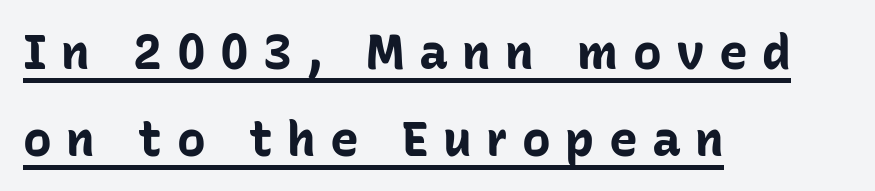
Q: Is the text bold? A: Yes.
Q: Is the text italic (slanted)? A: No, it is upright.
Q: Is the typeface a serif or a sans-serif typeface? A: Sans-serif.
Q: Is the text underlined? A: Yes.
Q: How is the paragraph aligned? A: Left-aligned.
Q: Is the spacing between letters normal or unusually wide? A: Unusually wide.
Q: Width (condensed, normal, or wide)? A: Normal.
Q: Stroke contrast? A: Low.
Q: x-height? A: Medium.
Q: Monospaced? A: No.
